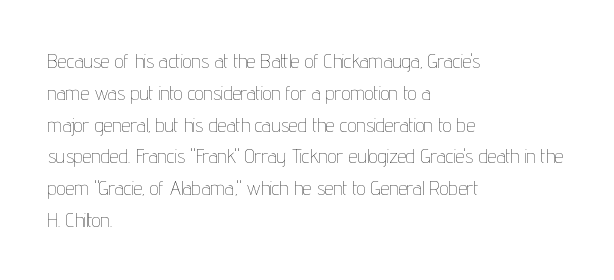
The image shows 20 px text type, upright; set left-aligned, normal line spacing (1.59x), normal letter spacing, not underlined.
